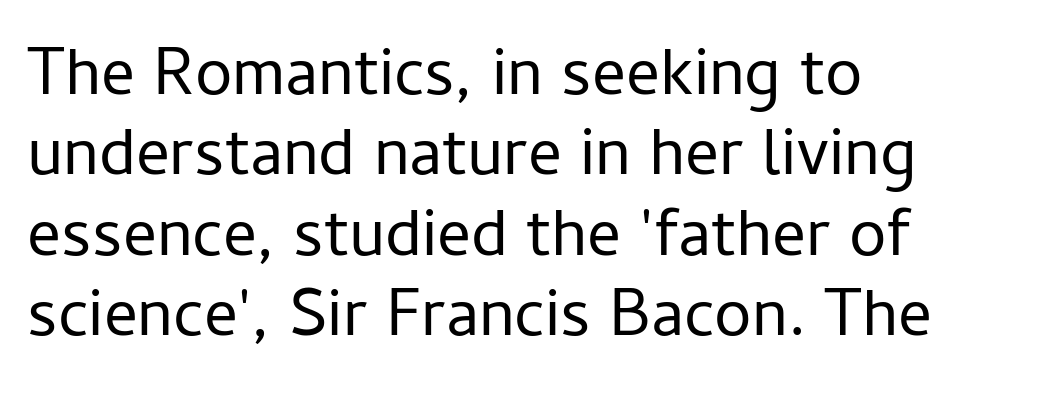
{"serif": "no", "italic": "no", "bold": "no", "weight": "regular", "width": "normal", "stroke_contrast": "low", "x_height": "medium", "monospaced": "no", "underline": "no", "align": "left", "line_spacing_ratio": 1.2, "letter_spacing": "normal", "letter_spacing_em": 0.0, "glyph_px": 67}
